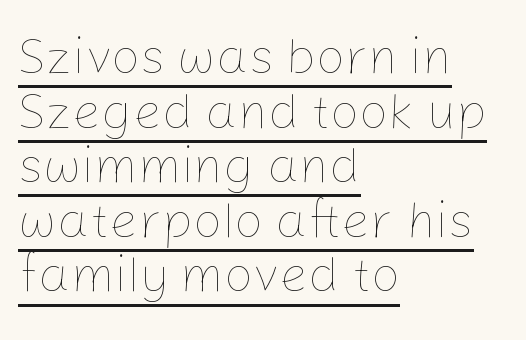
What decoration does the sample have? An underline. The passage is arranged the way most books set body copy — flush left. The vertical gap from one line to the next is small. In terms of posture, this sample is upright. Here the glyphs are tracked normally, forming tight word shapes.
